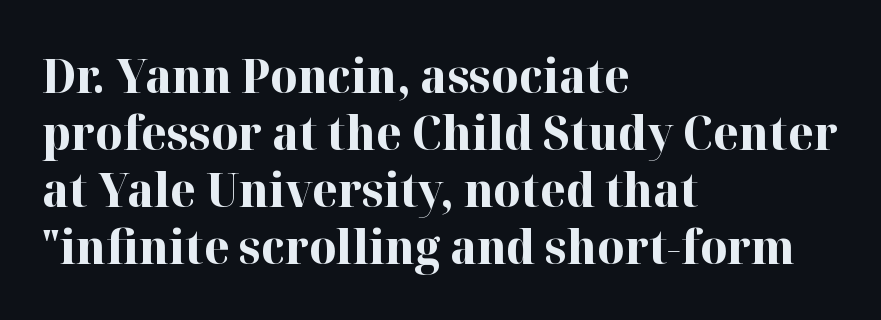
{"serif": "yes", "italic": "no", "bold": "yes", "weight": "bold", "width": "normal", "stroke_contrast": "high", "x_height": "medium", "monospaced": "no", "underline": "no", "align": "left", "line_spacing_ratio": 1.21, "letter_spacing": "normal", "letter_spacing_em": 0.0, "glyph_px": 47}
